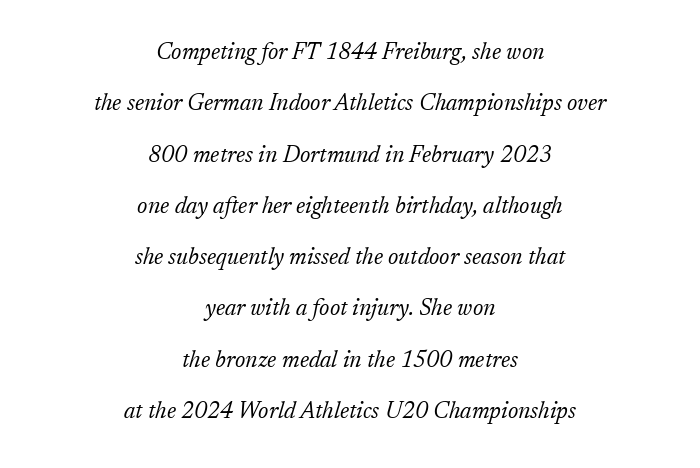
The baseline area is clear. Neither beginnings nor endings align; midpoints do. The rendering keeps characters at their native spacing. The passage shown stacks its lines with a broad gap. The passage shown leans; its letterforms are oblique.
